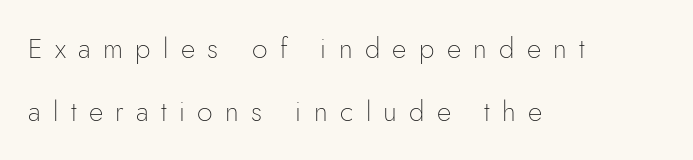
Q: Is the text bold? A: No.
Q: Is the text italic (slanted)? A: No, it is upright.
Q: Is the typeface a serif or a sans-serif typeface? A: Sans-serif.
Q: Is the text underlined? A: No.
Q: How is the paragraph aligned? A: Left-aligned.
Q: Is the spacing between letters normal or unusually wide? A: Unusually wide.
Q: Is the spacing between lines tight, normal or loose? A: Loose.
Q: Width (condensed, normal, or wide)? A: Normal.
Q: Stroke contrast? A: Low.
Q: x-height? A: Small.
Q: Monospaced? A: No.
